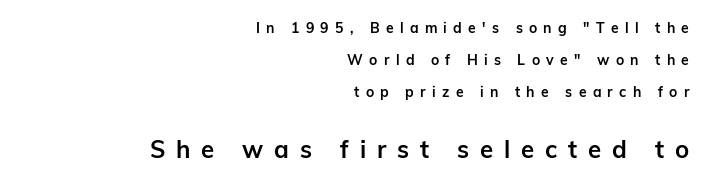
Q: Is the text bold? A: Yes.
Q: Is the text italic (slanted)? A: No, it is upright.
Q: Is the text underlined? A: No.
Q: How is the paragraph aligned? A: Right-aligned.
Q: Is the spacing between letters normal or unusually wide? A: Unusually wide.
Q: Is the spacing between lines tight, normal or loose? A: Loose.
Q: Which block of text is set in a larger size, the first (top) or the second (bottom)? A: The second (bottom) one.
